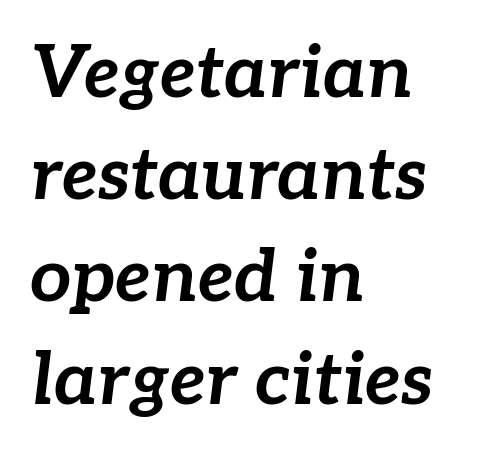
The image shows 73 px bold type, italic (leaning right); set left-aligned, normal line spacing (1.4x), normal letter spacing, not underlined; low stroke contrast and a medium x-height.
